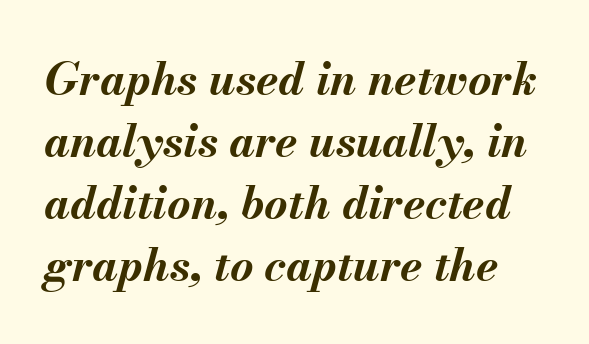
Q: Is the text bold? A: Yes.
Q: Is the text italic (slanted)? A: Yes, it leans right by about 13 degrees.
Q: Is the text underlined? A: No.
Q: Is the spacing between letters normal or unusually wide? A: Normal.
Q: Is the spacing between lines tight, normal or loose? A: Normal.
Q: Width (condensed, normal, or wide)? A: Normal.
Q: Stroke contrast? A: Medium.
Q: x-height? A: Small.
Q: Monospaced? A: No.
